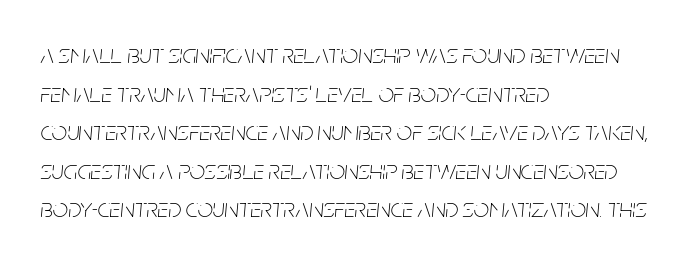
Weight class: somewhere from thin through regular. Does the leading feel generous? No, just average. The horizontal fit of the characters is conventional and even. Quick note: italic. The baseline area is clear.
